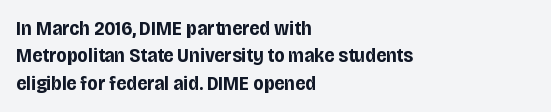
The image shows 20 px bold type, upright; set left-aligned, normal line spacing (1.37x), normal letter spacing, not underlined.
